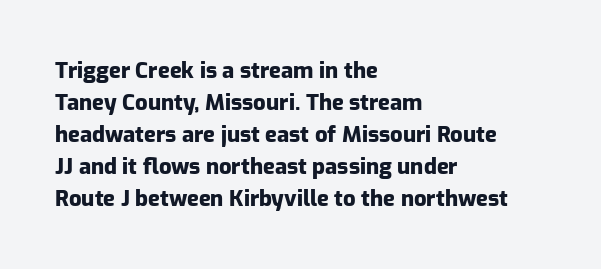
{"italic": "no", "bold": "yes", "underline": "no", "align": "left", "line_spacing": "normal", "line_spacing_ratio": 1.45, "letter_spacing": "normal", "letter_spacing_em": 0.0, "glyph_px": 22}
